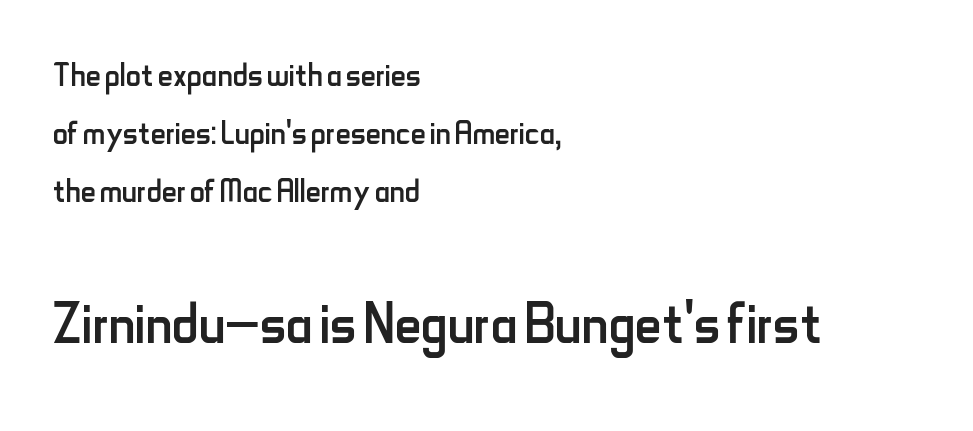
Q: Is the text bold? A: No.
Q: Is the text italic (slanted)? A: No, it is upright.
Q: Is the typeface a serif or a sans-serif typeface? A: Sans-serif.
Q: Is the text underlined? A: No.
Q: How is the paragraph aligned? A: Left-aligned.
Q: Is the spacing between letters normal or unusually wide? A: Normal.
Q: Is the spacing between lines tight, normal or loose? A: Normal.
Q: Which block of text is set in a larger size, the first (top) or the second (bottom)? A: The second (bottom) one.
Q: Width (condensed, normal, or wide)? A: Condensed.
Q: Stroke contrast? A: Low.
Q: x-height? A: Small.
Q: Monospaced? A: No.
